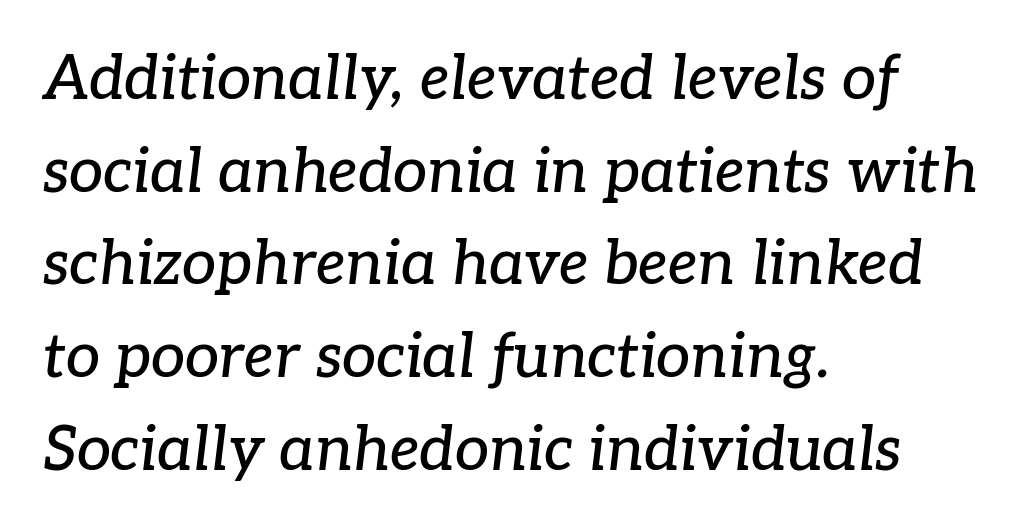
The rendering uses natural spacing where letterforms have individual widths. Would a proofreader flag this as italicized? Yes. Tracking value appears to be zero — textbook default spacing. In terms of leading, this rendering sits right in the middle. Lines of text with bare space underneath. Typographically, this falls in the serif category.
